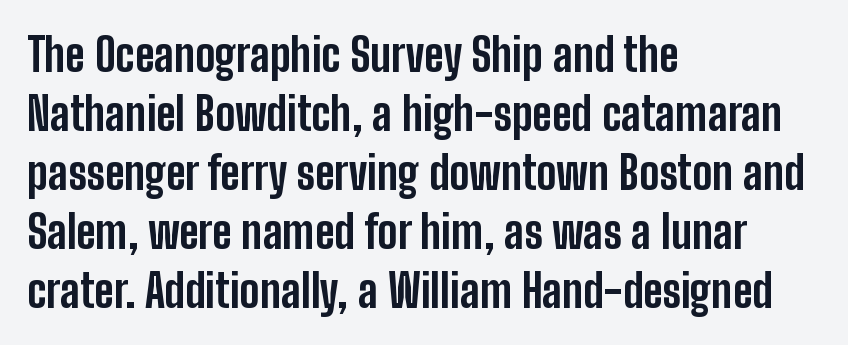
Typographic density is high because the face is bold. Visually the block forms a straight wall on the left and a jagged coastline on the right. The gaps between neighbouring characters are ordinary and unremarkable. Varying glyph widths throughout — classic text-font behaviour. The line-height multiplier appears to be the usual default.
